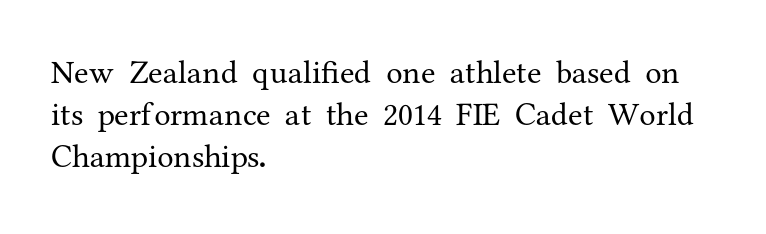
This is the regular roman posture of the typeface. A clean baseline with only descenders dipping below it. Letterform terminals end in serifs throughout the passage. This sample has the flowing, uneven cadence of proportional lettering. Rows of type keep a routine distance in the vertical direction.
